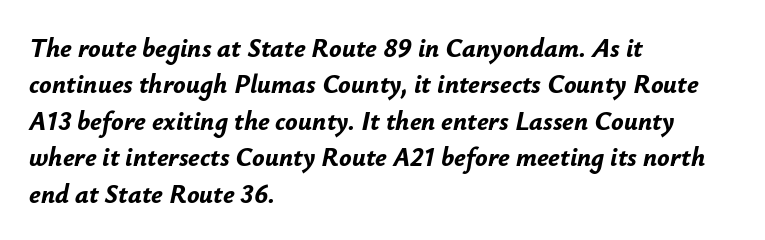
Vertically, the passage feels balanced, rows spaced as you'd expect. Lines of text with bare space underneath. The passage is arranged the way most books set body copy — flush left. These words are printed bold, with thick strokes throughout. Notice how the stems are inclined rather than vertical — that's the hallmark of italics.
